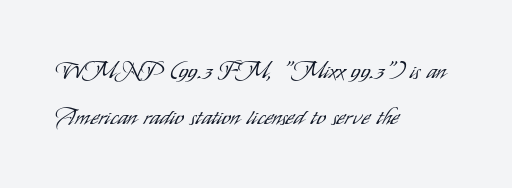
{"bold": "no", "underline": "no", "align": "left", "line_spacing": "loose", "line_spacing_ratio": 1.98, "letter_spacing": "normal", "letter_spacing_em": 0.0, "glyph_px": 23}
